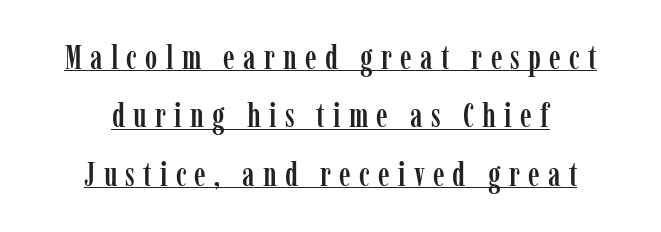
{"serif": "yes", "italic": "no", "width": "condensed", "stroke_contrast": "low", "x_height": "medium", "monospaced": "no", "underline": "yes", "align": "center", "line_spacing_ratio": 1.77, "letter_spacing": "wide", "letter_spacing_em": 0.25, "glyph_px": 33}
